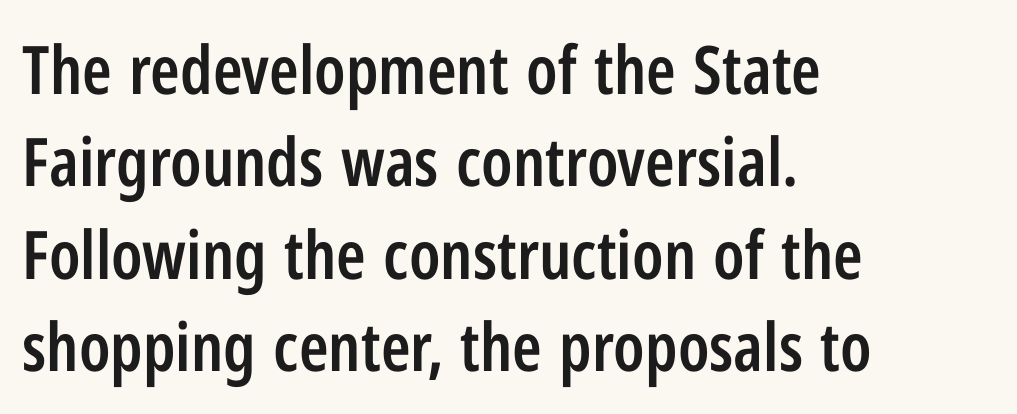
{"serif": "no", "italic": "no", "bold": "semi", "weight": "semibold", "width": "condensed", "stroke_contrast": "low", "x_height": "medium", "monospaced": "no", "underline": "no", "align": "left", "line_spacing": "normal", "line_spacing_ratio": 1.38, "letter_spacing": "normal", "letter_spacing_em": 0.0, "glyph_px": 67}
